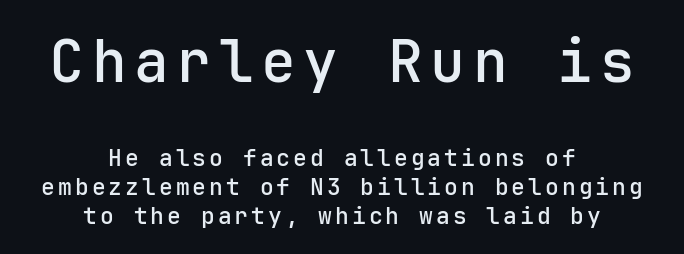
Q: Is the text bold? A: Semi-bold.
Q: Is the text italic (slanted)? A: No, it is upright.
Q: Is the typeface a serif or a sans-serif typeface? A: Sans-serif.
Q: Is the text underlined? A: No.
Q: How is the paragraph aligned? A: Centered.
Q: Is the spacing between lines tight, normal or loose? A: Normal.
Q: Which block of text is set in a larger size, the first (top) or the second (bottom)? A: The first (top) one.
Q: Width (condensed, normal, or wide)? A: Normal.
Q: Stroke contrast? A: Low.
Q: x-height? A: Medium.
